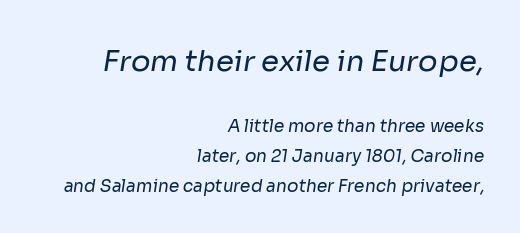
The setting favours the right margin, as signatures and pull-quotes sometimes do. Stems and bowls with no extra thickness — not bold. Characters follow at the spacing the type designer built in. The passage shown is typed in a proportional face where columns would drift. This is sans-serif lettering, the kind often seen on screens and signage.
